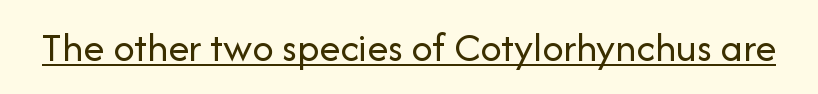
The image shows 42 px regular-weight sans-serif type, upright; set normal letter spacing, underlined; low stroke contrast and a medium x-height.
